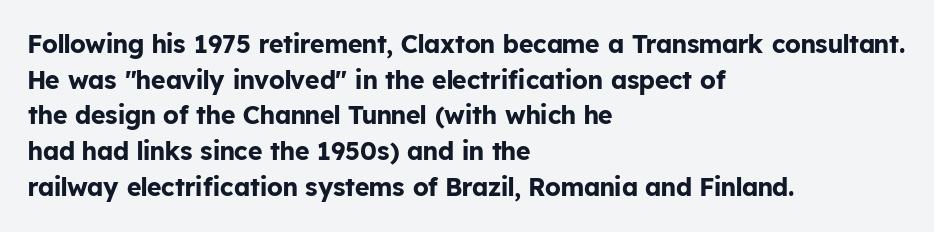
Q: Is the text bold? A: Yes.
Q: Is the text italic (slanted)? A: No, it is upright.
Q: Is the text underlined? A: No.
Q: How is the paragraph aligned? A: Left-aligned.
Q: Is the spacing between letters normal or unusually wide? A: Normal.
Q: Is the spacing between lines tight, normal or loose? A: Normal.
